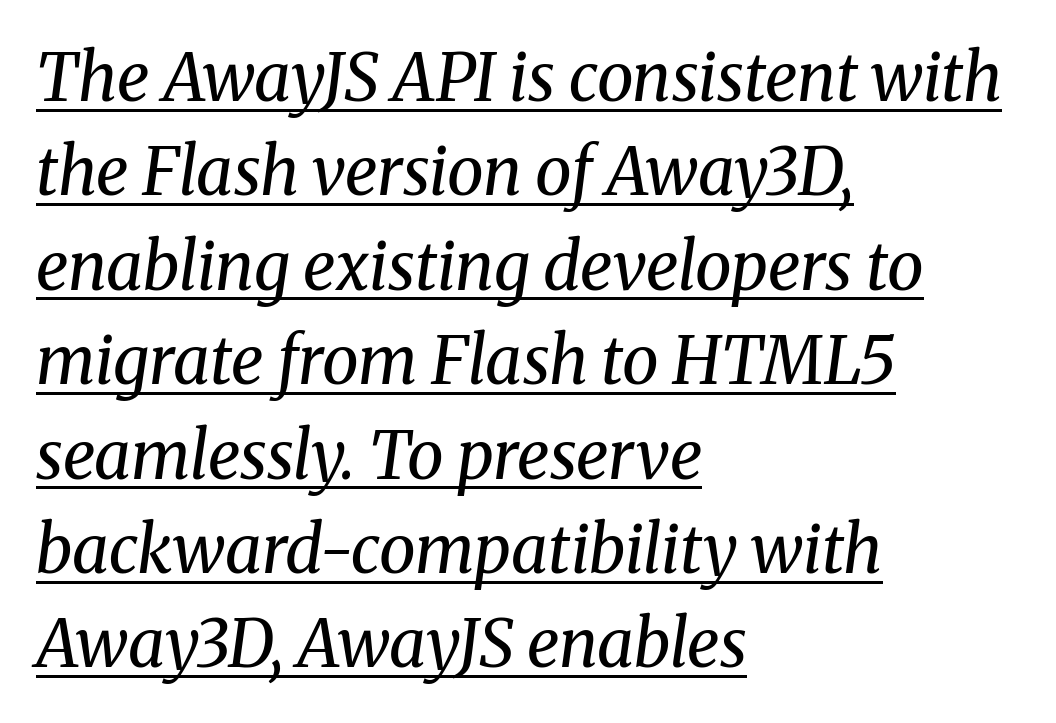
Q: Is the text bold? A: No.
Q: Is the text italic (slanted)? A: Yes, it leans right by about 8 degrees.
Q: Is the typeface a serif or a sans-serif typeface? A: Serif.
Q: Is the text underlined? A: Yes.
Q: How is the paragraph aligned? A: Left-aligned.
Q: Is the spacing between letters normal or unusually wide? A: Normal.
Q: Is the spacing between lines tight, normal or loose? A: Normal.
Q: Width (condensed, normal, or wide)? A: Normal.
Q: Stroke contrast? A: Medium.
Q: x-height? A: Medium.
Q: Monospaced? A: No.
